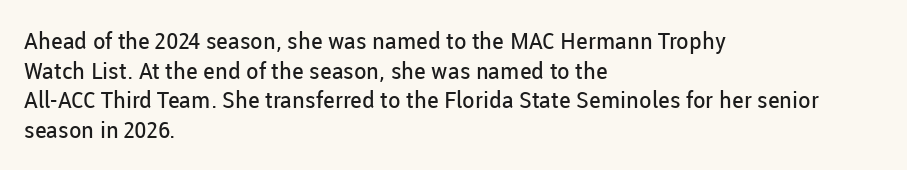
{"italic": "no", "bold": "no", "underline": "no", "align": "left", "line_spacing": "normal", "line_spacing_ratio": 1.29, "letter_spacing": "normal", "letter_spacing_em": 0.0, "glyph_px": 23}
